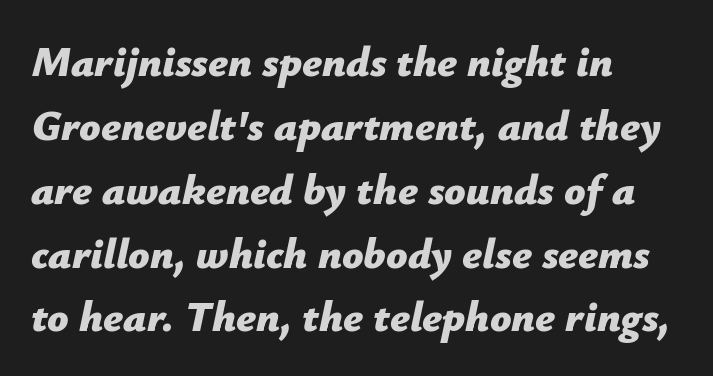
The image shows 42 px bold type, italic (leaning right); set left-aligned, normal line spacing (1.52x), normal letter spacing, not underlined; low stroke contrast and a medium x-height.
